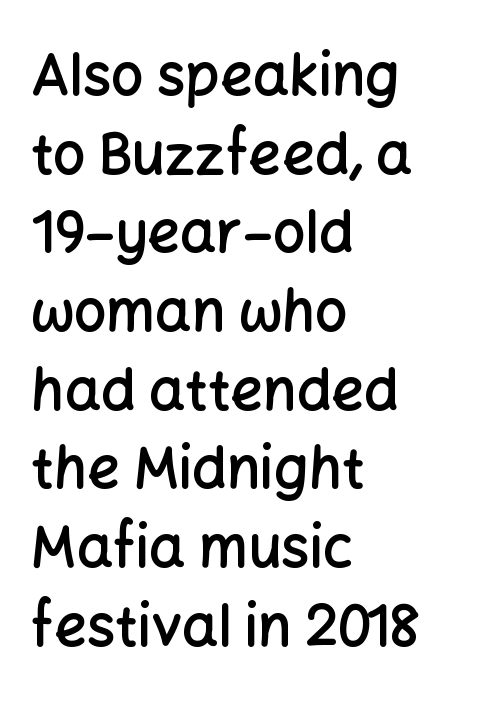
Between one letter and the next there's only the usual sliver of space. The letters carry no serifs — their stems end cleanly without finishing strokes. Proportional: the letters do not fall into vertical columns. Its strokes are somewhat broadened, the hallmark of semibold type.
